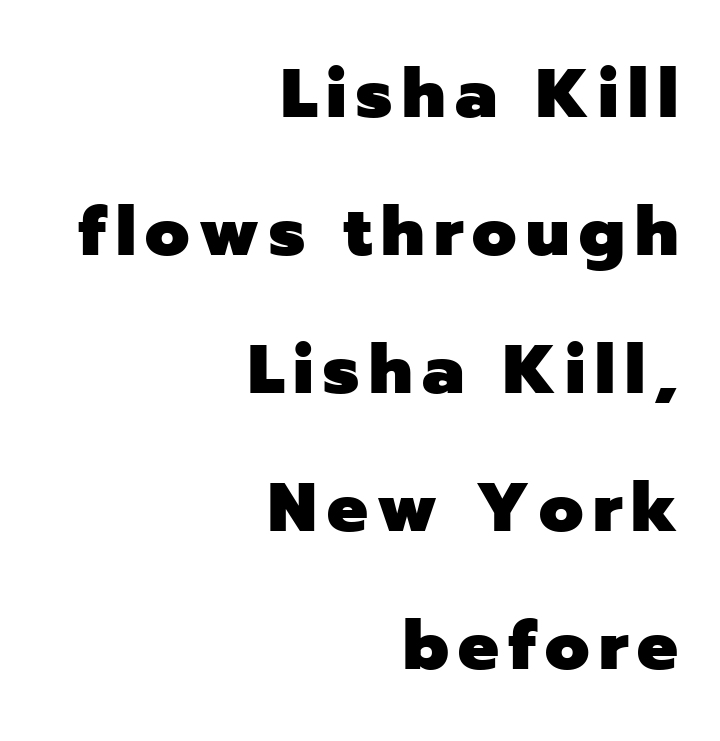
The image shows 68 px heavy sans-serif type, upright; set right-aligned, loose line spacing (2.03x), not underlined; low stroke contrast and a medium x-height.
